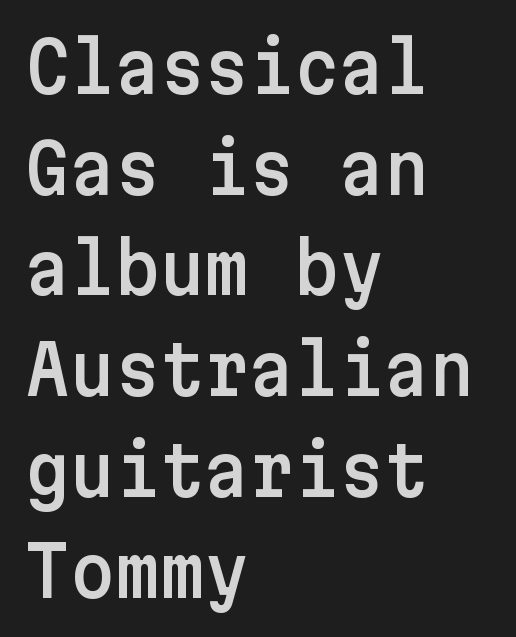
Type style note: lacks serifs. Upright lettering throughout. Tracking value appears to be zero — textbook default spacing. This rendering features lettering with no underline. Notice how the passage keeps a crisp vertical edge on the left only.
